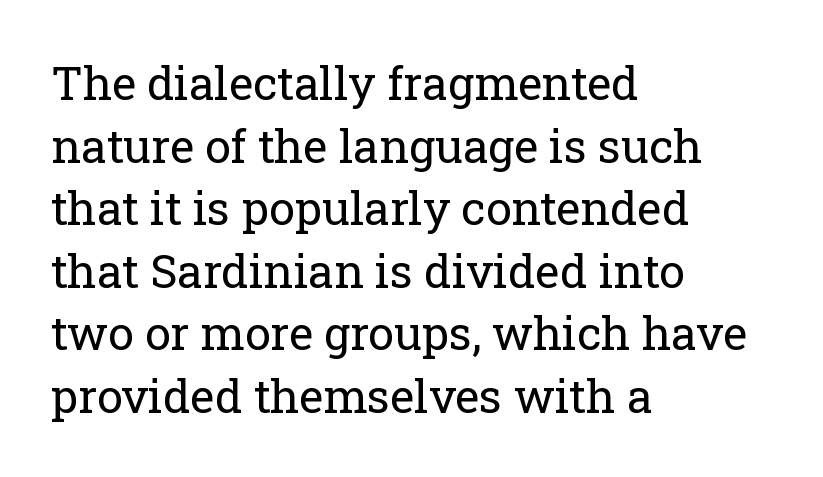
Here the glyphs are tracked normally, forming tight word shapes. Short and long lines alike share a common starting point at left. Each stroke keeps to a modest, everyday thickness or less. Unlike a clean sans, this face finishes its strokes with serifs. Regarding leading, the lines here are spaced in the standard way.
